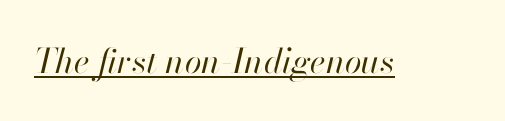
{"italic": "yes", "lean": "right", "slant_degrees": 13, "bold": "no", "weight": "regular", "width": "normal", "stroke_contrast": "high", "x_height": "small", "monospaced": "no", "underline": "yes", "letter_spacing": "normal", "letter_spacing_em": 0.0, "glyph_px": 34}
